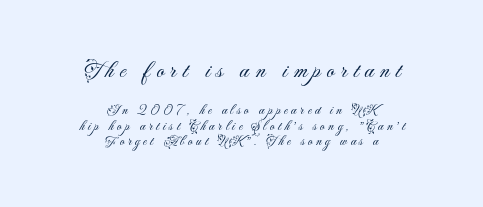
{"bold": "no", "underline": "no", "align": "center", "line_spacing": "tight", "line_spacing_ratio": 1.14, "letter_spacing": "wide", "letter_spacing_em": 0.25, "larger_block": "first", "size_ratio": 1.71, "glyph_px": 24}
